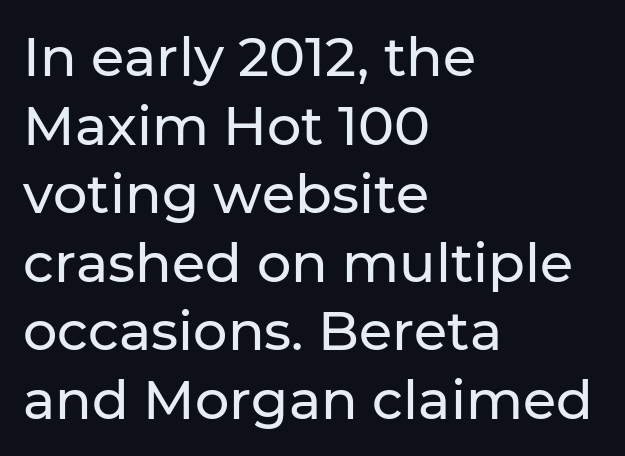
{"serif": "no", "italic": "no", "width": "normal", "stroke_contrast": "low", "x_height": "medium", "monospaced": "no", "underline": "no", "align": "left", "line_spacing": "normal", "line_spacing_ratio": 1.27, "letter_spacing": "normal", "letter_spacing_em": 0.0, "glyph_px": 54}
